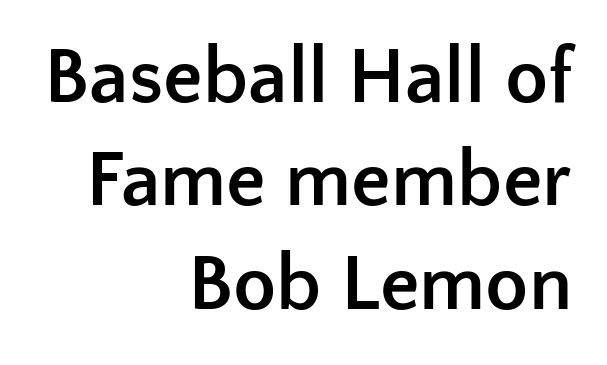
The rag falls on the left side of this text block. Vertical strokes here are truly vertical. In terms of letterspacing, this is plain default setting. The face used here is proportionally spaced, like ordinary book or web type. Glance below the letters and you will spot only blank space.
